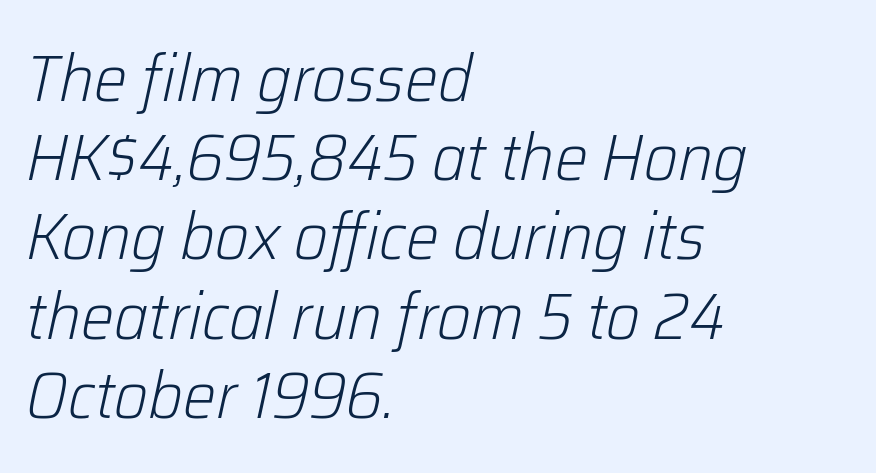
Q: Is the text bold? A: No.
Q: Is the text italic (slanted)? A: Yes, it leans right by about 12 degrees.
Q: Is the text underlined? A: No.
Q: How is the paragraph aligned? A: Left-aligned.
Q: Is the spacing between letters normal or unusually wide? A: Normal.
Q: Width (condensed, normal, or wide)? A: Normal.
Q: Stroke contrast? A: Low.
Q: x-height? A: Medium.
Q: Monospaced? A: No.
